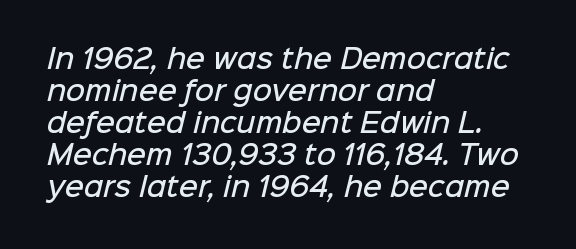
Honestly, the letter spacing is just normal — you wouldn't notice it. Does the copy run flush right? No — it runs flush left. This is moderately heavy type, rendered in semibold. The words here are not underlined.
